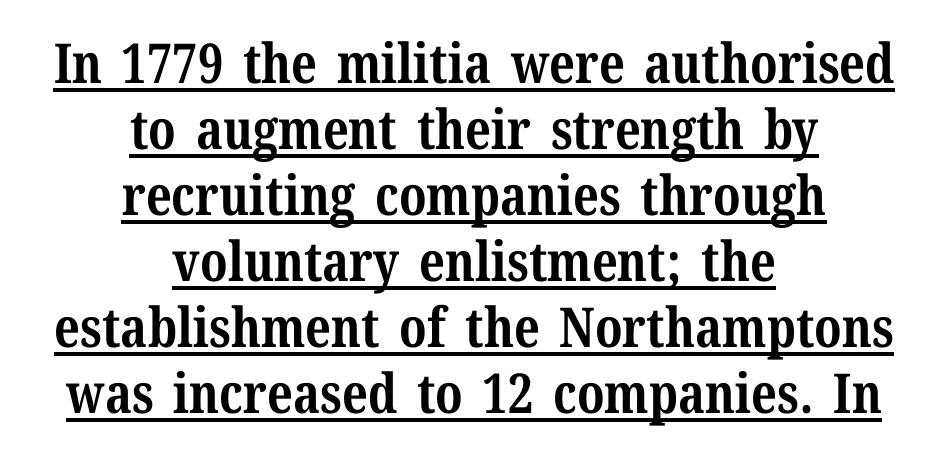
The image shows 55 px bold serif type, upright; set centered, line spacing 1.2x, normal letter spacing, underlined; medium stroke contrast and a medium x-height.
